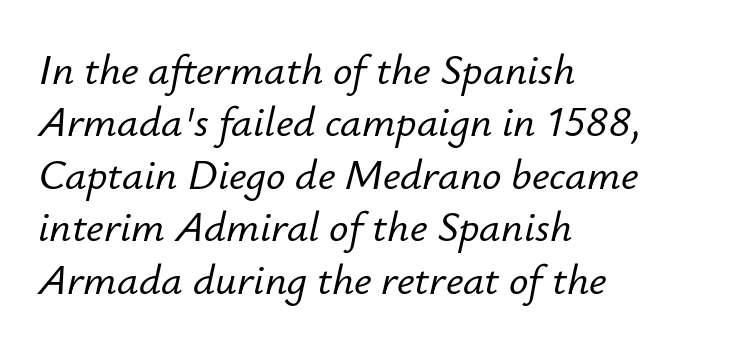
The image shows 43 px text type, italic (leaning right); set left-aligned, line spacing 1.22x, normal letter spacing, not underlined; low stroke contrast and a small x-height.
